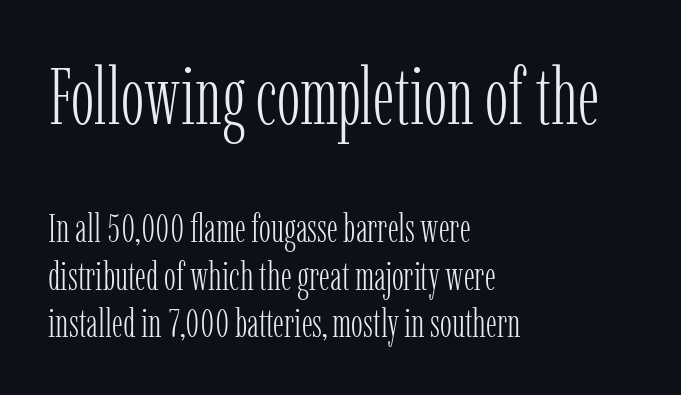
{"serif": "yes", "italic": "no", "bold": "no", "weight": "light", "width": "condensed", "stroke_contrast": "low", "x_height": "medium", "monospaced": "no", "underline": "no", "align": "left", "line_spacing_ratio": 1.18, "letter_spacing": "normal", "letter_spacing_em": 0.0, "larger_block": "first", "size_ratio": 1.98, "glyph_px": 79}
